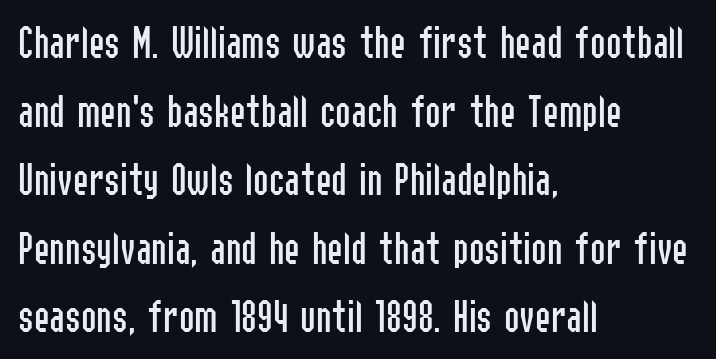
The image shows 47 px regular-weight, condensed sans-serif type, upright; set left-aligned, normal line spacing (1.46x), normal letter spacing, not underlined; low stroke contrast and a medium x-height.
